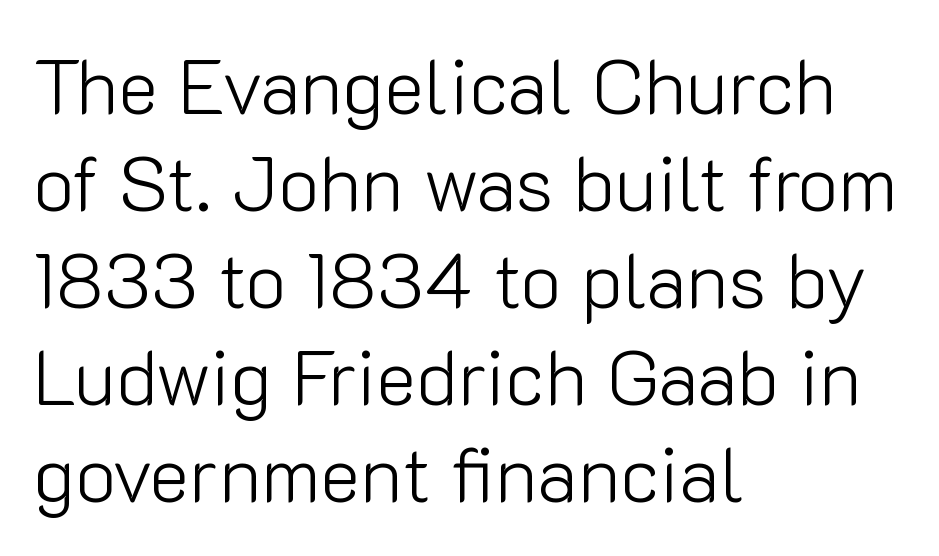
Vertical spacing — default. You could not count columns in this text — the font is proportionally spaced. You can tell it's not italic because the verticals are truly vertical. Descenders are the only things crossing below the line. This reads as an unemphasized weight, regular at the heaviest. Line starts are locked; line ends wander.
